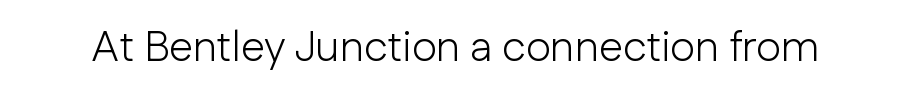
Q: Is the text bold? A: No.
Q: Is the text italic (slanted)? A: No, it is upright.
Q: Is the typeface a serif or a sans-serif typeface? A: Sans-serif.
Q: Is the text underlined? A: No.
Q: Is the spacing between letters normal or unusually wide? A: Normal.
Q: Width (condensed, normal, or wide)? A: Normal.
Q: Stroke contrast? A: Low.
Q: x-height? A: Medium.
Q: Monospaced? A: No.
